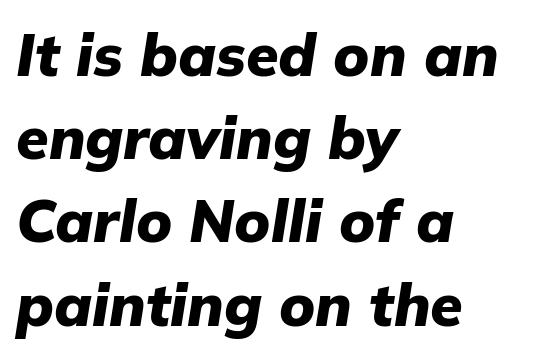
{"italic": "yes", "lean": "right", "slant_degrees": 9, "bold": "yes", "weight": "heavy", "width": "normal", "stroke_contrast": "low", "x_height": "medium", "monospaced": "no", "underline": "no", "align": "left", "line_spacing": "normal", "line_spacing_ratio": 1.41, "letter_spacing": "normal", "letter_spacing_em": 0.0, "glyph_px": 59}
